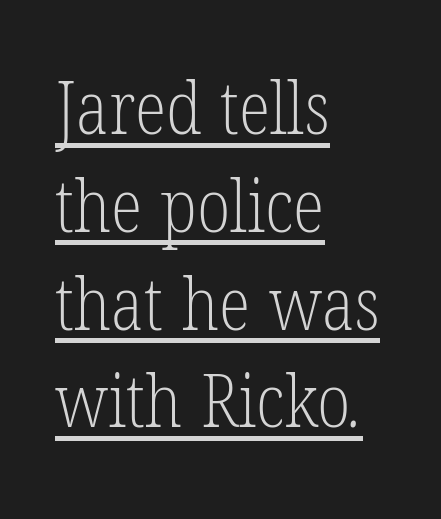
Q: Is the text bold? A: No.
Q: Is the typeface a serif or a sans-serif typeface? A: Serif.
Q: Is the text underlined? A: Yes.
Q: How is the paragraph aligned? A: Left-aligned.
Q: Is the spacing between letters normal or unusually wide? A: Normal.
Q: Is the spacing between lines tight, normal or loose? A: Normal.
Q: Width (condensed, normal, or wide)? A: Condensed.
Q: Stroke contrast? A: Low.
Q: x-height? A: Medium.
Q: Monospaced? A: No.
